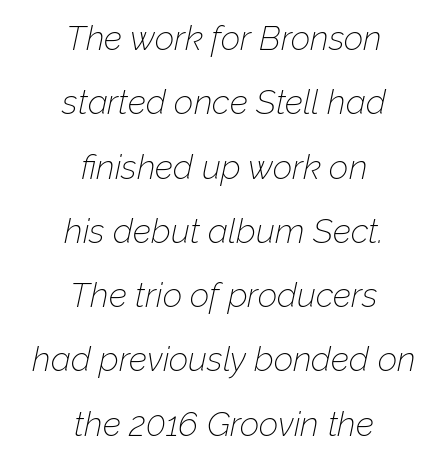
Q: Is the text bold? A: No.
Q: Is the text italic (slanted)? A: Yes, it leans right by about 12 degrees.
Q: Is the text underlined? A: No.
Q: How is the paragraph aligned? A: Centered.
Q: Is the spacing between letters normal or unusually wide? A: Normal.
Q: Width (condensed, normal, or wide)? A: Normal.
Q: Stroke contrast? A: Low.
Q: x-height? A: Medium.
Q: Monospaced? A: No.
